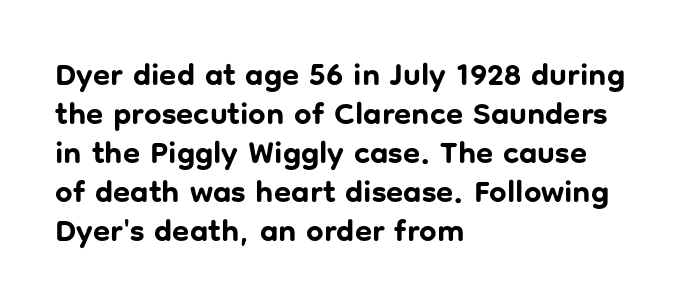
Q: Is the text bold? A: Yes.
Q: Is the text italic (slanted)? A: No, it is upright.
Q: Is the typeface a serif or a sans-serif typeface? A: Sans-serif.
Q: Is the text underlined? A: No.
Q: How is the paragraph aligned? A: Left-aligned.
Q: Is the spacing between letters normal or unusually wide? A: Normal.
Q: Is the spacing between lines tight, normal or loose? A: Normal.
Q: Width (condensed, normal, or wide)? A: Normal.
Q: Stroke contrast? A: Low.
Q: x-height? A: Medium.
Q: Monospaced? A: No.
